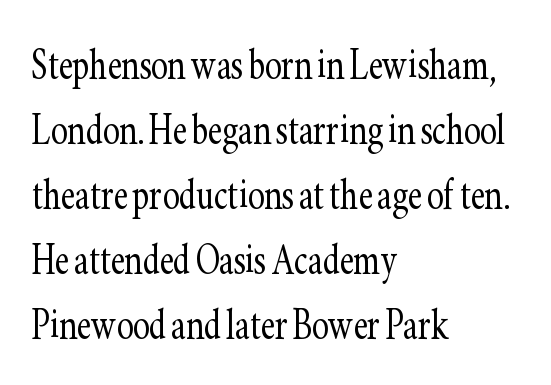
Each letter's strokes conclude with small projecting serifs. The letters sit at their default tracking, neither squeezed nor spread. Notice how the stems are strictly vertical — no italics here. Bare-footed words on every line. Honestly, the row spacing looks completely unremarkable. The rag falls on the right side of this text block.
